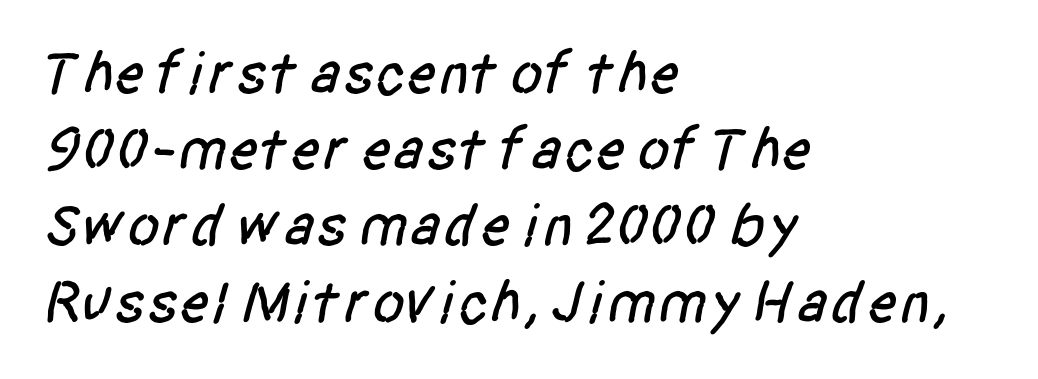
The image shows 60 px condensed sans-serif type; set left-aligned, normal line spacing (1.27x), normal letter spacing, not underlined; low stroke contrast and a large x-height.
